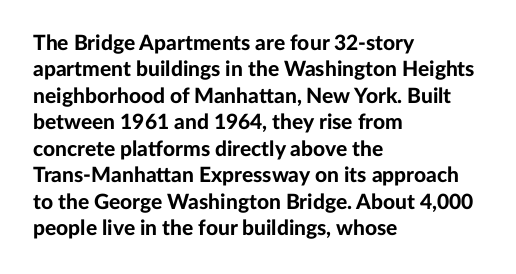
What weight is shown? A full bold with thick strokes. The lettering holds an erect, upright posture throughout. Plain, unruled lines of type. The rendering keeps characters at their native spacing. Leading: standard.
